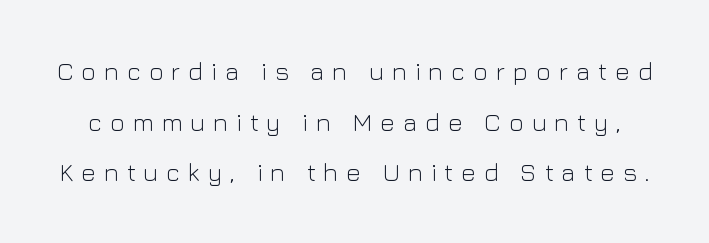
Q: Is the text bold? A: No.
Q: Is the text italic (slanted)? A: No, it is upright.
Q: Is the text underlined? A: No.
Q: Is the spacing between letters normal or unusually wide? A: Unusually wide.
Q: Is the spacing between lines tight, normal or loose? A: Loose.
